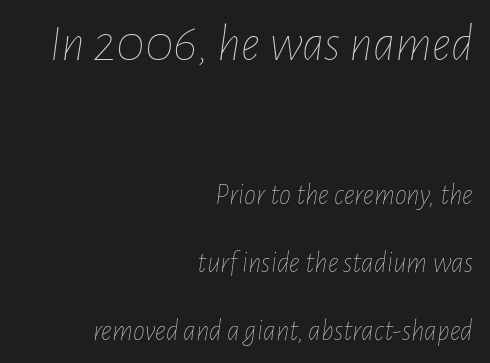
The image shows 53 px thin, condensed type, italic (leaning right); set right-aligned, loose line spacing (2.27x), normal letter spacing, not underlined; the first (top) block is 1.77x larger; low stroke contrast and a medium x-height.
